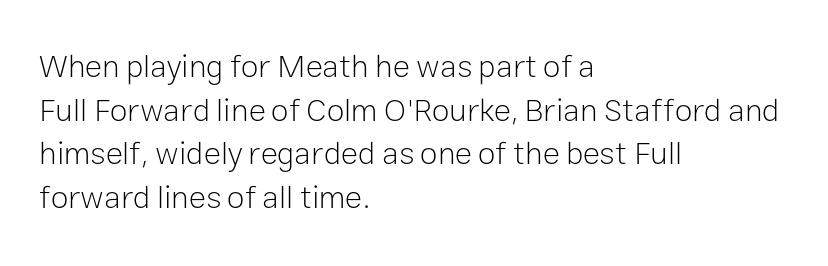
The image shows 32 px light sans-serif type, upright; set left-aligned, normal line spacing (1.36x), normal letter spacing, not underlined; low stroke contrast and a medium x-height.
